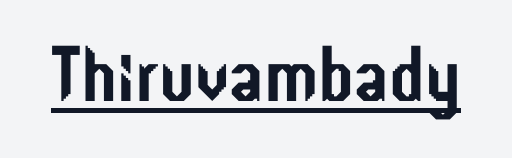
This rendering features underlined lettering. You can tell from the bare stems that sans-serif type was used. These lines were composed using upright roman letters. The horizontal fit of the characters is conventional and even. Looks like regular typesetting: each glyph gets only the width it needs.
